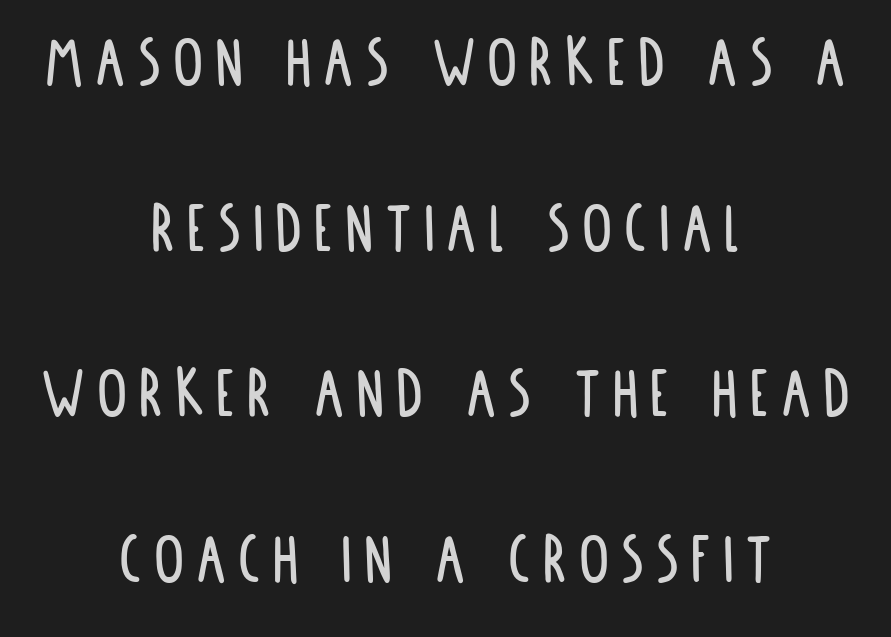
The image shows 75 px condensed sans-serif type, upright; set centered, loose line spacing (2.21x), not underlined; low stroke contrast and a large x-height.
